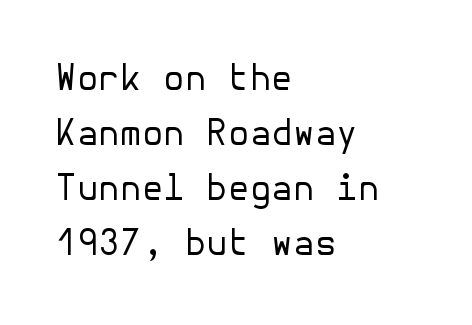
{"serif": "no", "italic": "no", "bold": "no", "weight": "regular", "width": "normal", "stroke_contrast": "low", "x_height": "medium", "underline": "no", "align": "left", "line_spacing": "normal", "line_spacing_ratio": 1.57, "letter_spacing": "normal", "letter_spacing_em": 0.0, "glyph_px": 35}
